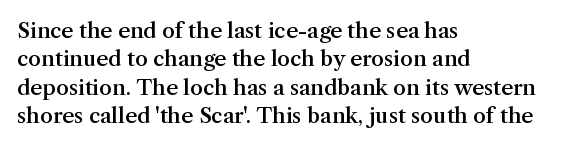
The lines are quadded left. Quick note: not italic, upright. Heft: intermediate — a semibold. Letter spacing: default. Each row of text sits above clean, open space.
